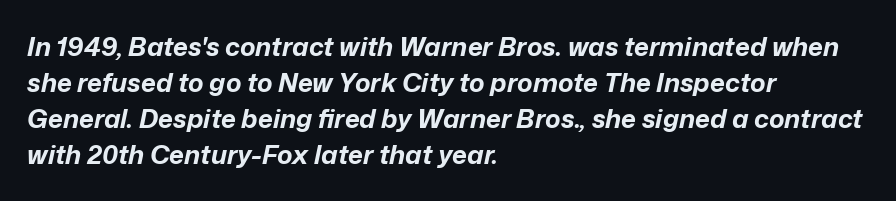
Q: Is the text bold? A: Yes.
Q: Is the text italic (slanted)? A: Yes, it leans right by about 12 degrees.
Q: Is the text underlined? A: No.
Q: How is the paragraph aligned? A: Left-aligned.
Q: Is the spacing between letters normal or unusually wide? A: Normal.
Q: Is the spacing between lines tight, normal or loose? A: Normal.
